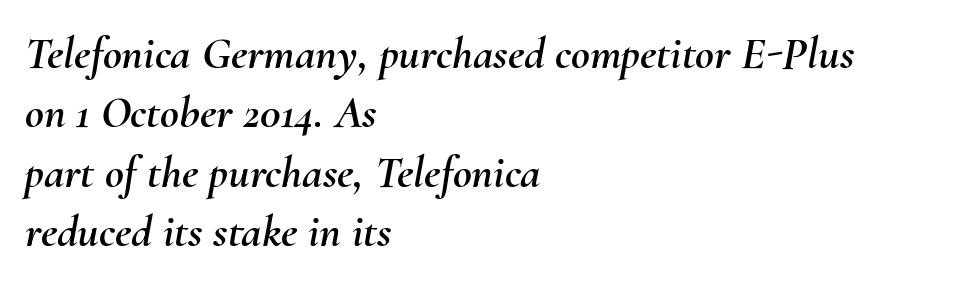
{"italic": "yes", "lean": "right", "slant_degrees": 10, "width": "normal", "stroke_contrast": "medium", "x_height": "small", "monospaced": "no", "underline": "no", "align": "left", "line_spacing": "normal", "line_spacing_ratio": 1.29, "letter_spacing": "normal", "letter_spacing_em": 0.0, "glyph_px": 46}
